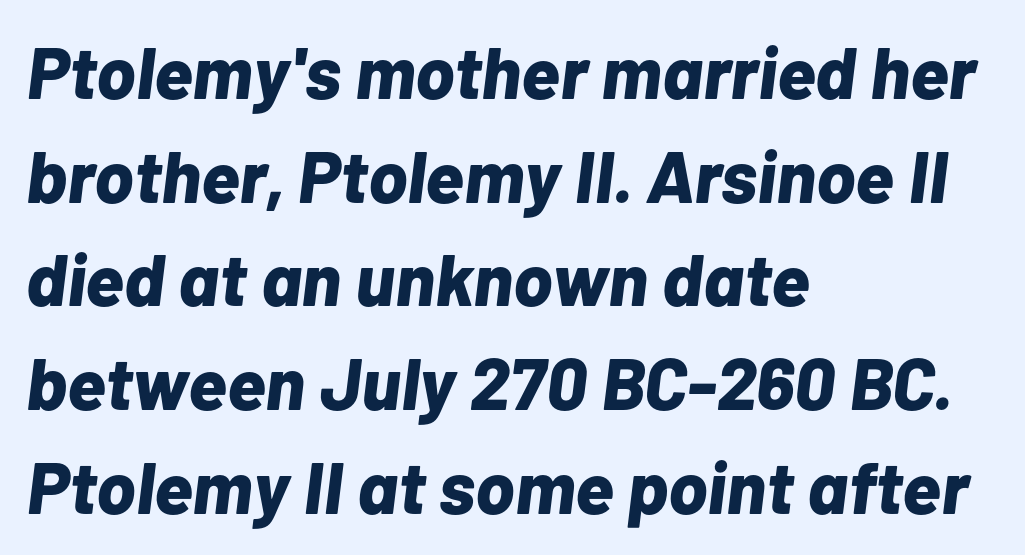
Q: Is the text bold? A: Yes.
Q: Is the text italic (slanted)? A: Yes, it leans right by about 7 degrees.
Q: Is the text underlined? A: No.
Q: How is the paragraph aligned? A: Left-aligned.
Q: Is the spacing between letters normal or unusually wide? A: Normal.
Q: Is the spacing between lines tight, normal or loose? A: Normal.
Q: Width (condensed, normal, or wide)? A: Normal.
Q: Stroke contrast? A: Low.
Q: x-height? A: Medium.
Q: Monospaced? A: No.
